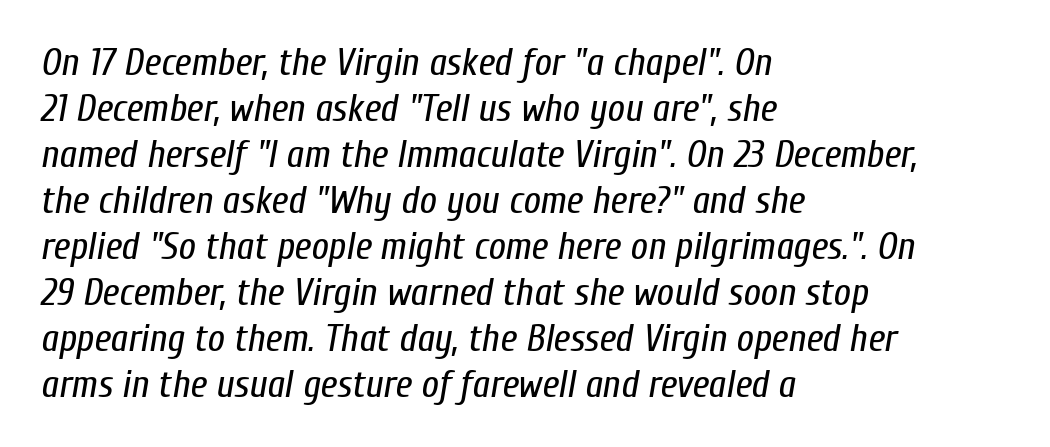
The image shows 38 px regular-weight, condensed type, italic (leaning right); set left-aligned, line spacing 1.21x, normal letter spacing, not underlined; low stroke contrast and a medium x-height.
